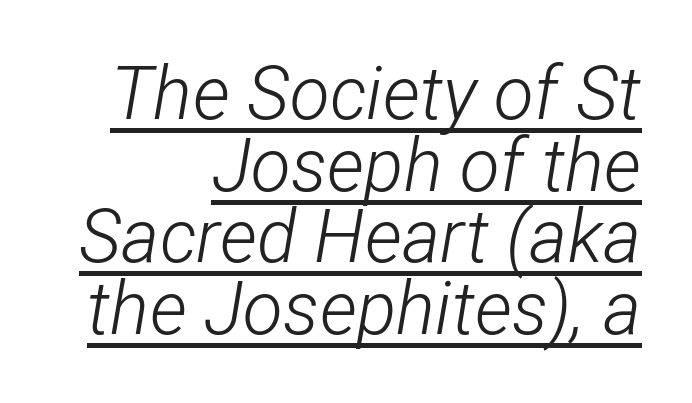
The image shows 73 px light, condensed type, italic (leaning right); set right-aligned, tight line spacing (0.98x), normal letter spacing, underlined; low stroke contrast and a medium x-height.
